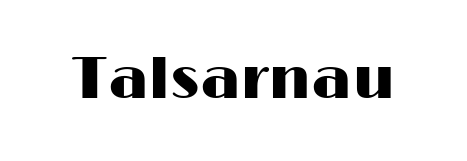
Is the letter spacing exaggerated? No — it looks like the ordinary default. Font category for this specimen: sans-serif. The rendering uses natural spacing where letterforms have individual widths. Posture: upright roman. The foot of each line stays bare and open.
